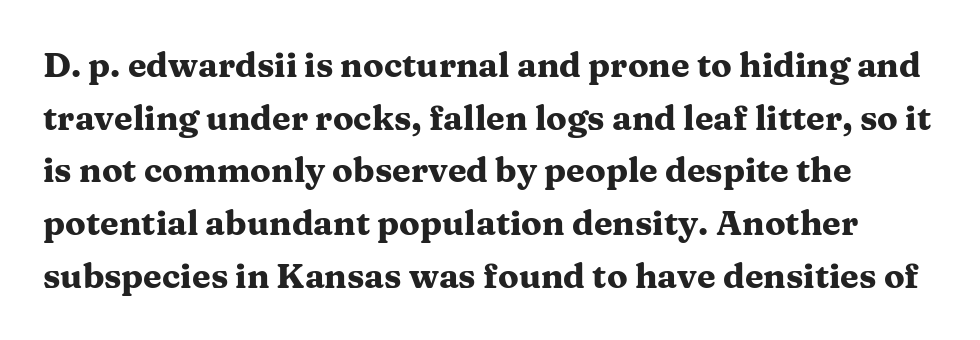
Tracking value appears to be zero — textbook default spacing. Old-style or modern, the face here clearly has serifs. Ordinary non-slanted type is in use. The glyphs have the mass of a bold cut. The rendering uses natural spacing where letterforms have individual widths.
